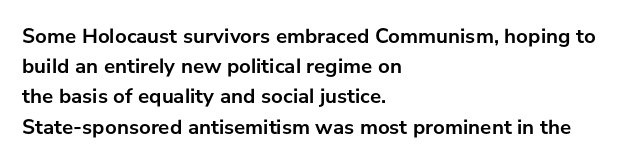
Q: Is the text bold? A: Yes.
Q: Is the text italic (slanted)? A: No, it is upright.
Q: Is the text underlined? A: No.
Q: How is the paragraph aligned? A: Left-aligned.
Q: Is the spacing between letters normal or unusually wide? A: Normal.
Q: Is the spacing between lines tight, normal or loose? A: Normal.
